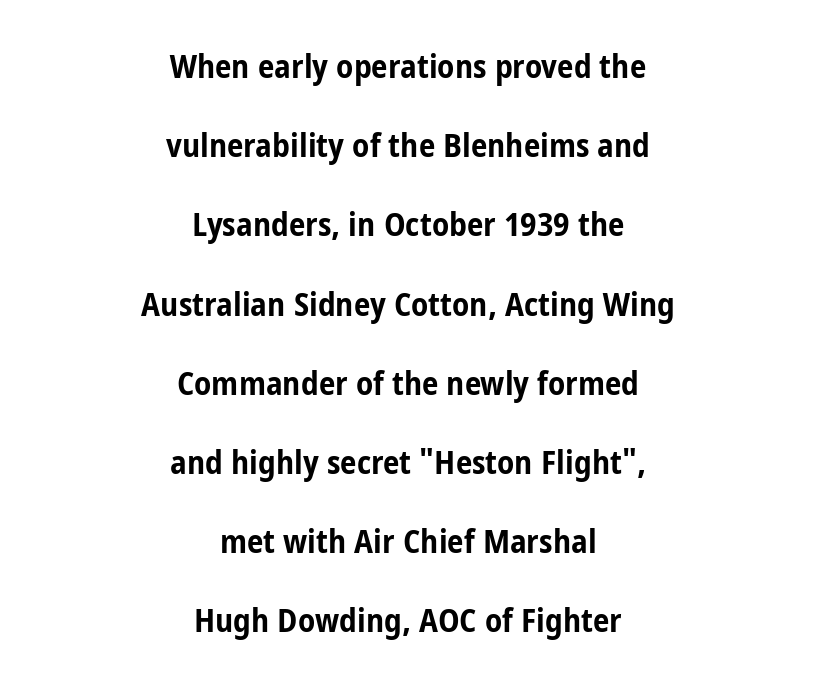
Bare-footed words on every line. How heavy is the stroke? Heavy — this is a bold. The text block is weighted toward neither margin, spreading evenly from the middle. Do the characters align in a grid? No, the font is proportional. It's the straight-up-and-down kind of type.
